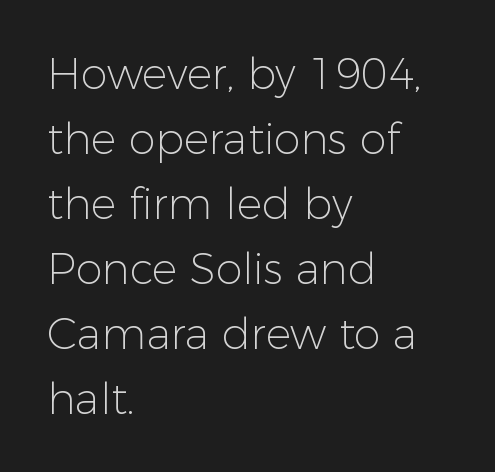
{"serif": "no", "italic": "no", "bold": "no", "weight": "light", "width": "normal", "stroke_contrast": "low", "x_height": "medium", "monospaced": "no", "underline": "no", "align": "left", "line_spacing": "normal", "line_spacing_ratio": 1.51, "letter_spacing": "normal", "letter_spacing_em": 0.0, "glyph_px": 43}
